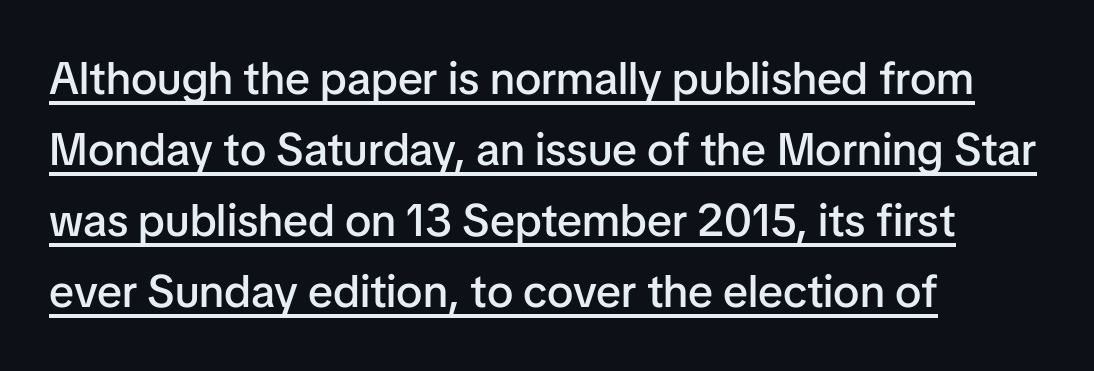
The typesetting leans somewhat heavy: a semibold. These lines sit exactly where default settings would place them. Each line of the rendering has a horizontal stroke beneath the glyphs. Typeset ragged right — the left edge is the straight one. The type family on display is of the sans-serif kind. Is this a fixed-width face? No — the glyphs have proportional, varying widths.
